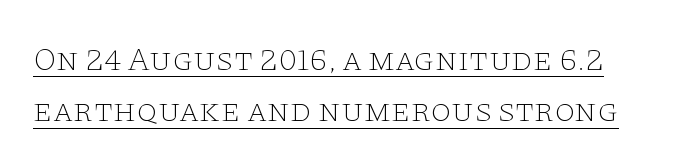
The image shows 33 px thin, wide serif type, upright; set normal line spacing (1.55x), normal letter spacing, underlined; low stroke contrast and a large x-height.
